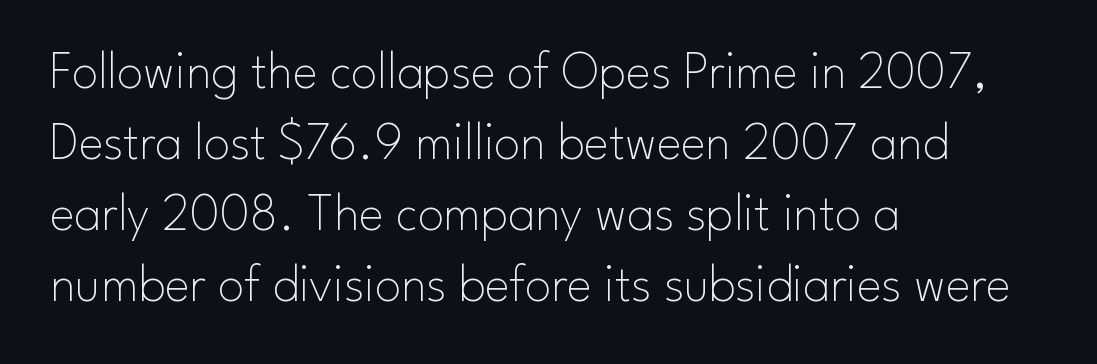
{"serif": "no", "italic": "no", "bold": "no", "weight": "thin", "width": "normal", "stroke_contrast": "low", "x_height": "small", "monospaced": "no", "underline": "no", "align": "left", "line_spacing": "normal", "line_spacing_ratio": 1.34, "letter_spacing": "normal", "letter_spacing_em": 0.0, "glyph_px": 53}
